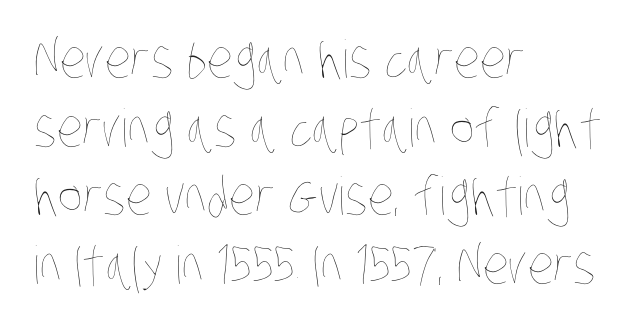
The image shows 52 px thin, condensed type; set left-aligned, normal line spacing (1.32x), normal letter spacing, not underlined; low stroke contrast and a large x-height.
